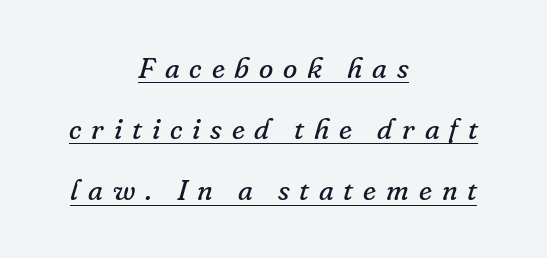
The words here are underlined. You could not count columns in this text — the font is proportionally spaced. Yep, that's italic — everything's leaning. In terms of letterspacing, this is a distinctly airy, spread setting. What kind of face is this? One with serifs. Leftover space on each line is divided equally before and after the words.
